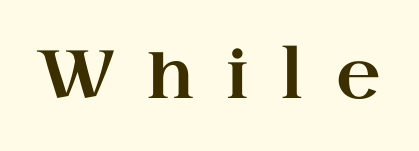
The image shows 68 px wide serif type, upright; set unusually wide letter spacing (+0.48 em), not underlined; high stroke contrast and a small x-height.
